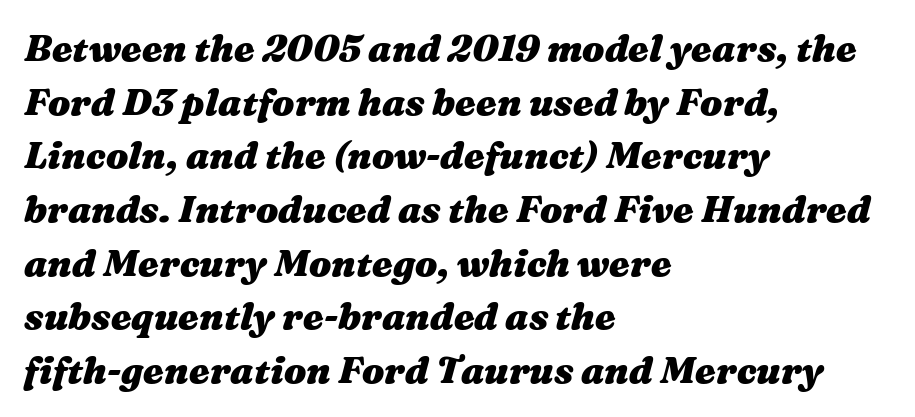
{"italic": "yes", "lean": "right", "slant_degrees": 16, "bold": "yes", "weight": "heavy", "width": "wide", "stroke_contrast": "medium", "x_height": "medium", "monospaced": "no", "underline": "no", "align": "left", "line_spacing": "normal", "line_spacing_ratio": 1.45, "letter_spacing": "normal", "letter_spacing_em": 0.0, "glyph_px": 37}
